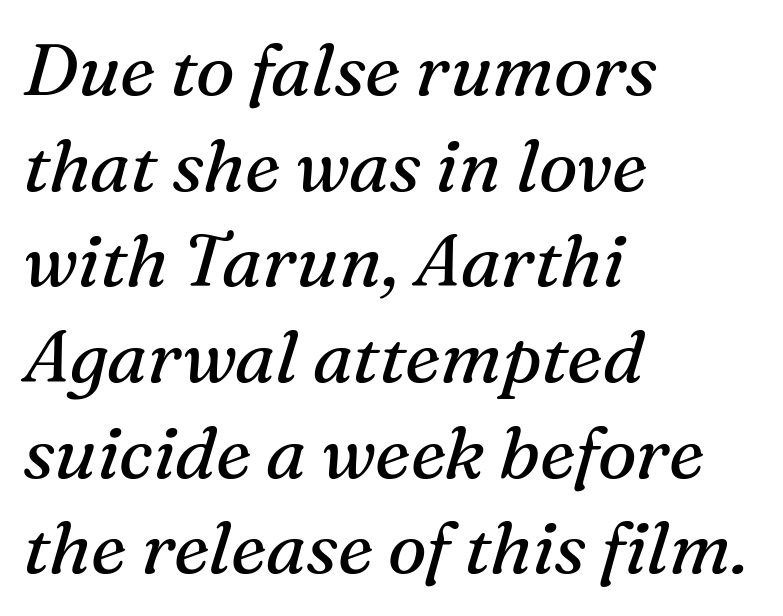
{"serif": "yes", "italic": "yes", "lean": "right", "slant_degrees": 16, "bold": "no", "weight": "regular", "width": "normal", "stroke_contrast": "medium", "x_height": "medium", "monospaced": "no", "underline": "no", "align": "left", "line_spacing": "normal", "line_spacing_ratio": 1.31, "letter_spacing": "normal", "letter_spacing_em": 0.0, "glyph_px": 73}
